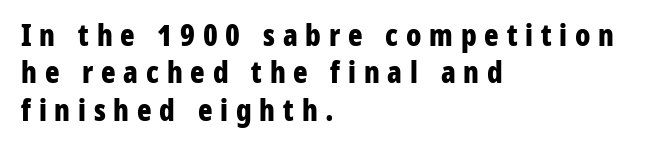
{"serif": "no", "italic": "no", "bold": "yes", "weight": "bold", "width": "condensed", "stroke_contrast": "low", "x_height": "medium", "monospaced": "no", "underline": "no", "align": "left", "line_spacing": "normal", "line_spacing_ratio": 1.25, "letter_spacing": "wide", "letter_spacing_em": 0.26, "glyph_px": 30}
